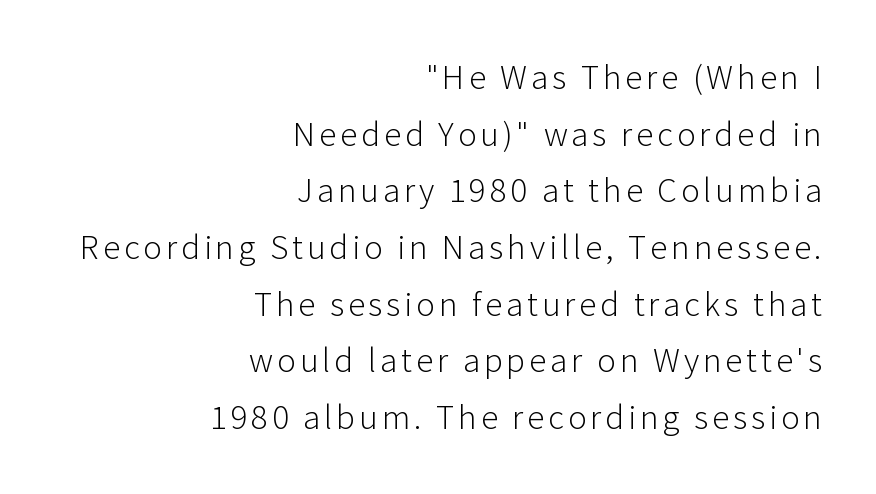
{"serif": "no", "italic": "no", "bold": "no", "weight": "light", "width": "normal", "stroke_contrast": "low", "x_height": "medium", "monospaced": "no", "underline": "no", "align": "right", "line_spacing": "normal", "line_spacing_ratio": 1.62, "glyph_px": 35}
